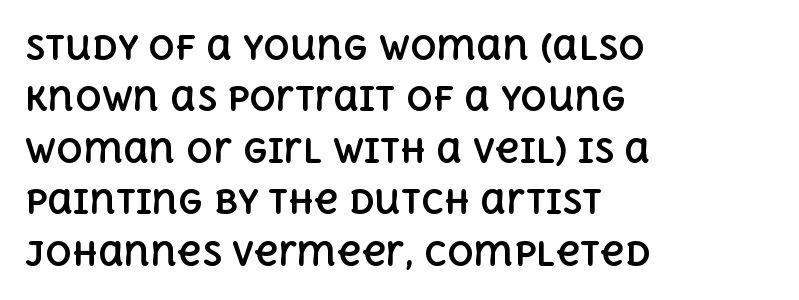
Q: Is the text bold? A: Yes.
Q: Is the text italic (slanted)? A: No, it is upright.
Q: Is the text underlined? A: No.
Q: How is the paragraph aligned? A: Left-aligned.
Q: Is the spacing between letters normal or unusually wide? A: Normal.
Q: Is the spacing between lines tight, normal or loose? A: Normal.
Q: Width (condensed, normal, or wide)? A: Normal.
Q: x-height? A: Large.
Q: Monospaced? A: No.
